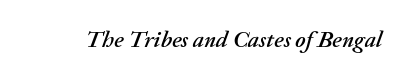
Q: Is the text italic (slanted)? A: Yes, it leans right by about 20 degrees.
Q: Is the text underlined? A: No.
Q: Is the spacing between letters normal or unusually wide? A: Normal.
